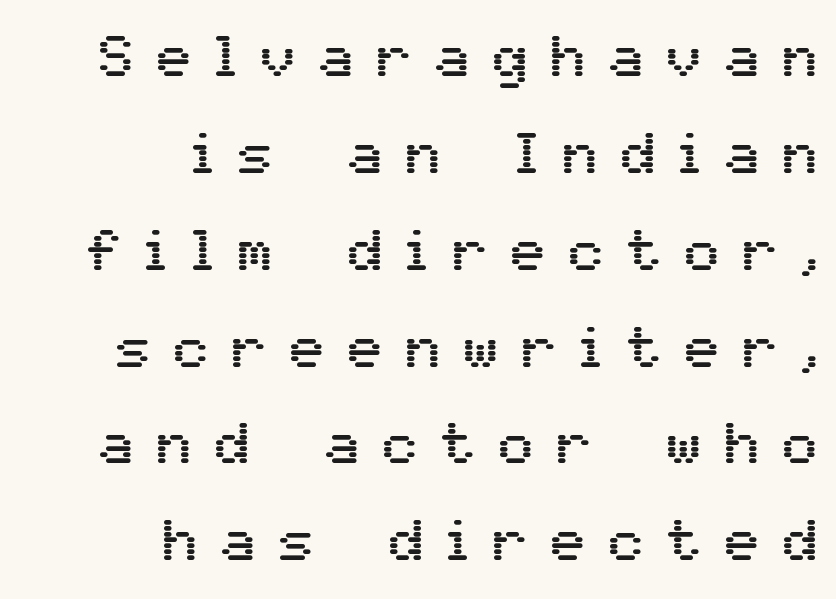
Q: Is the text italic (slanted)? A: No, it is upright.
Q: Is the typeface a serif or a sans-serif typeface? A: Sans-serif.
Q: Is the text underlined? A: No.
Q: How is the paragraph aligned? A: Right-aligned.
Q: Is the spacing between letters normal or unusually wide? A: Unusually wide.
Q: Is the spacing between lines tight, normal or loose? A: Normal.
Q: Width (condensed, normal, or wide)? A: Normal.
Q: Stroke contrast? A: Medium.
Q: x-height? A: Medium.
Q: Monospaced? A: No.
